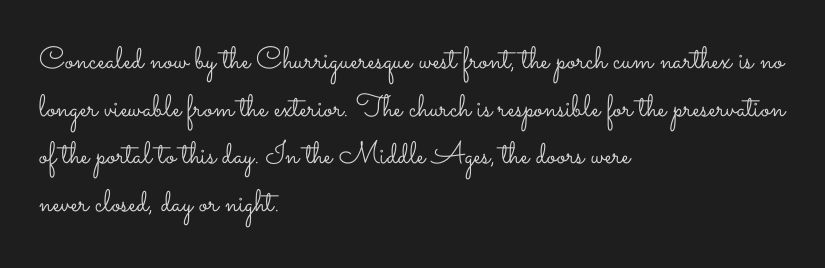
Q: Is the text bold? A: No.
Q: Is the text italic (slanted)? A: Yes.
Q: Is the text underlined? A: No.
Q: How is the paragraph aligned? A: Left-aligned.
Q: Is the spacing between letters normal or unusually wide? A: Normal.
Q: Is the spacing between lines tight, normal or loose? A: Normal.
Q: Width (condensed, normal, or wide)? A: Wide.
Q: Stroke contrast? A: Low.
Q: x-height? A: Small.
Q: Monospaced? A: No.
